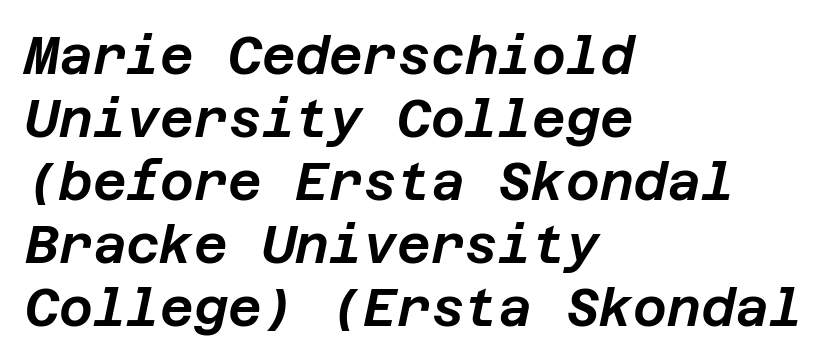
{"italic": "yes", "lean": "right", "slant_degrees": 12, "width": "normal", "stroke_contrast": "low", "x_height": "large", "underline": "no", "align": "left", "line_spacing_ratio": 1.21, "letter_spacing": "normal", "letter_spacing_em": 0.0, "glyph_px": 52}
